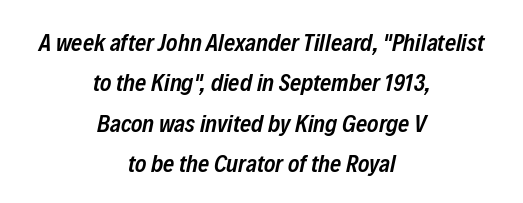
Q: Is the text bold? A: Semi-bold.
Q: Is the text italic (slanted)? A: Yes, it leans right by about 12 degrees.
Q: Is the text underlined? A: No.
Q: How is the paragraph aligned? A: Centered.
Q: Is the spacing between letters normal or unusually wide? A: Normal.
Q: Is the spacing between lines tight, normal or loose? A: Normal.
